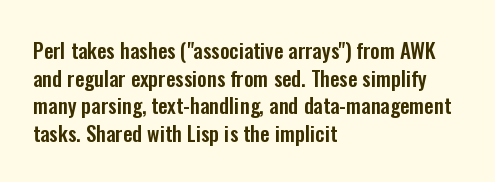
The image shows 21 px text type, upright; set left-aligned, normal line spacing (1.31x), normal letter spacing, not underlined.
